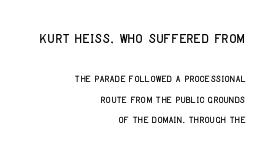
{"italic": "no", "underline": "no", "align": "right", "line_spacing": "normal", "line_spacing_ratio": 1.46, "letter_spacing": "normal", "letter_spacing_em": 0.0, "larger_block": "first", "size_ratio": 1.43, "glyph_px": 20}
